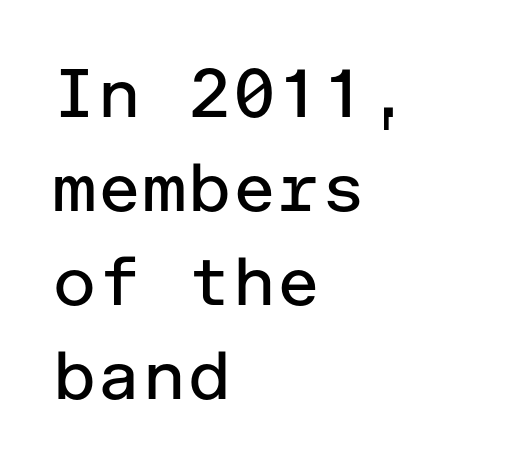
The image shows 68 px regular-weight sans-serif type, upright; set left-aligned, normal line spacing (1.38x), normal letter spacing, not underlined; low stroke contrast and a medium x-height.
